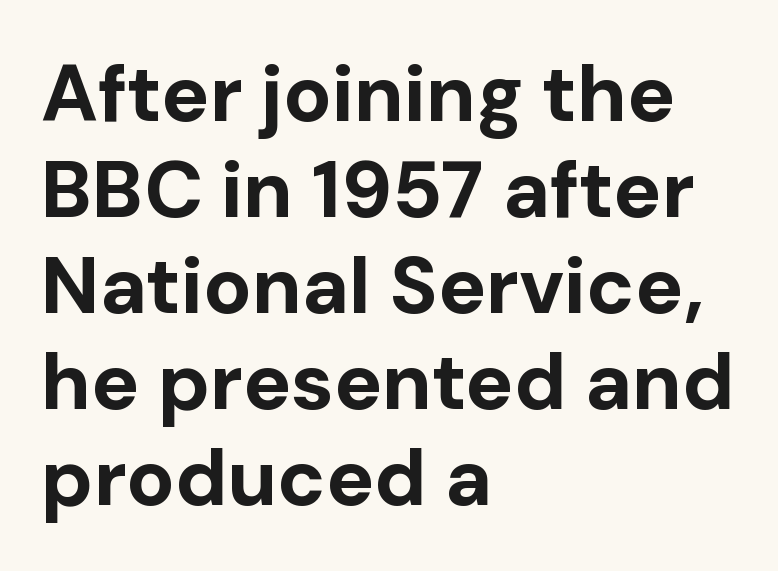
{"serif": "no", "italic": "no", "bold": "yes", "weight": "bold", "width": "normal", "stroke_contrast": "low", "x_height": "medium", "monospaced": "no", "underline": "no", "align": "left", "line_spacing_ratio": 1.2, "letter_spacing": "normal", "letter_spacing_em": 0.0, "glyph_px": 80}
